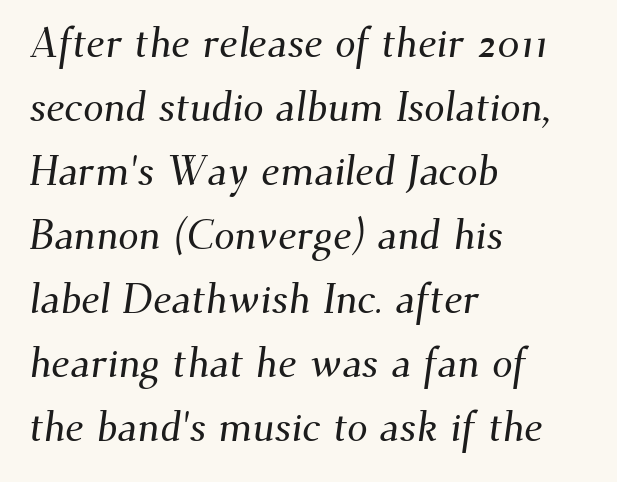
{"serif": "yes", "width": "normal", "stroke_contrast": "medium", "x_height": "small", "monospaced": "no", "underline": "no", "align": "left", "line_spacing": "normal", "line_spacing_ratio": 1.56, "letter_spacing": "normal", "letter_spacing_em": 0.0, "glyph_px": 41}
